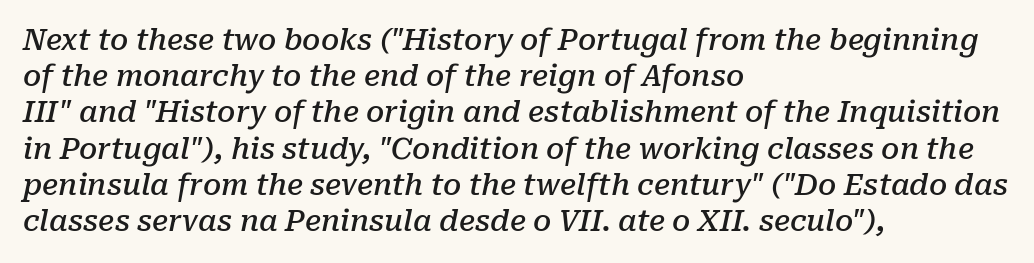
The image shows 29 px semibold serif type, italic (leaning right); set left-aligned, normal line spacing (1.25x), normal letter spacing, not underlined; low stroke contrast and a medium x-height.
